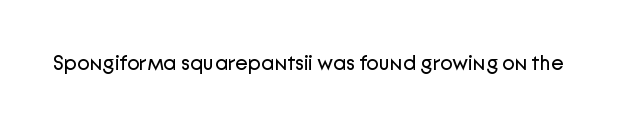
Q: Is the text bold? A: No.
Q: Is the text italic (slanted)? A: No, it is upright.
Q: Is the text underlined? A: No.
Q: Is the spacing between letters normal or unusually wide? A: Normal.
